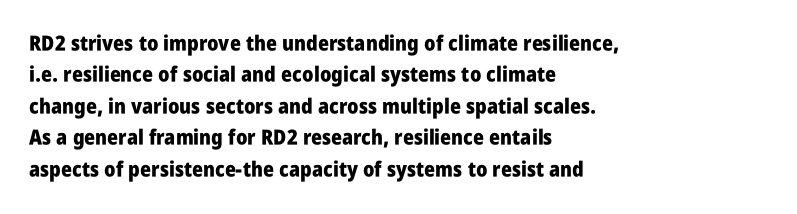
{"italic": "no", "bold": "yes", "underline": "no", "align": "left", "line_spacing": "normal", "line_spacing_ratio": 1.5, "letter_spacing": "normal", "letter_spacing_em": 0.0, "glyph_px": 21}
